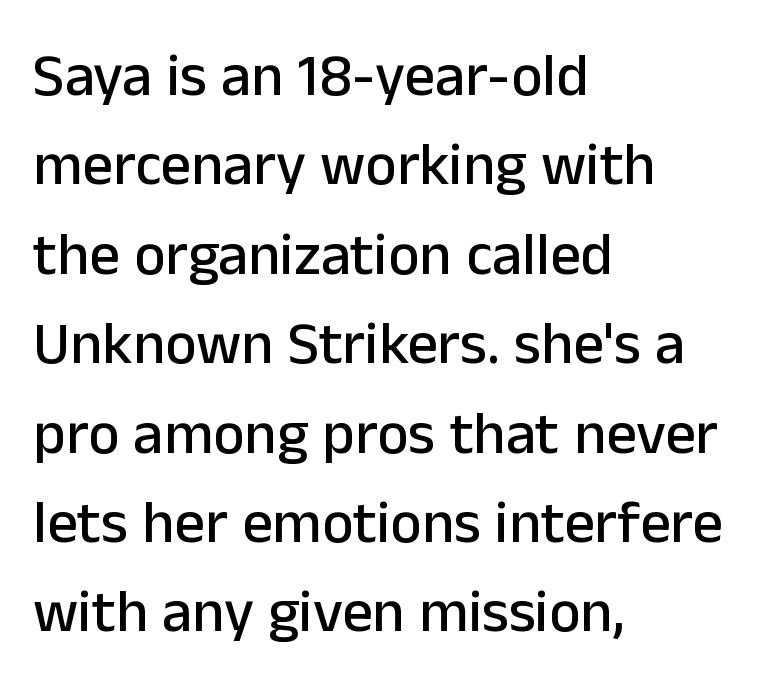
The passage shown is typed in a proportional face where columns would drift. Glyph-to-glyph distance matches everyday printed text. The rag falls on the right side of this text block. Just letters on the line, the space beneath them empty. The block of text has a typical density, with ordinary space between rows. Is there any slant? The stems are plumb.
